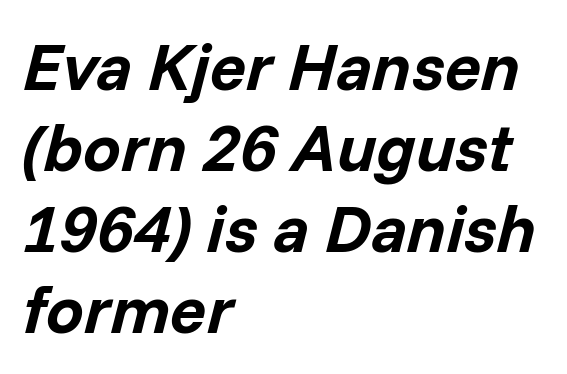
The passage shown is typed in a proportional face where columns would drift. The lettering tilts uniformly, giving the passage an italic look. Descenders are the only things crossing below the line. The face used here has the dense, thick strokes of a bold. All the whitespace from short lines collects on the right. These lines keep a tight, regular rhythm from letter to letter.
